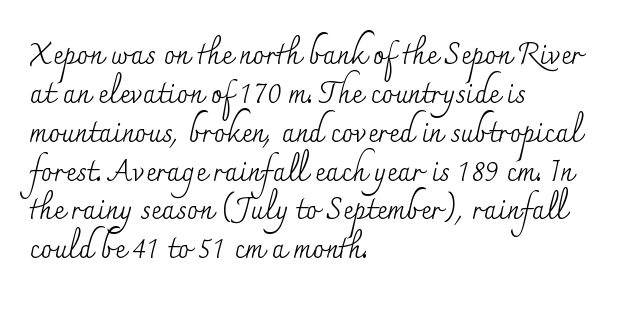
{"serif": "yes", "bold": "no", "weight": "regular", "width": "normal", "stroke_contrast": "medium", "x_height": "small", "monospaced": "no", "underline": "no", "align": "left", "line_spacing": "normal", "line_spacing_ratio": 1.34, "letter_spacing": "normal", "letter_spacing_em": 0.0, "glyph_px": 29}
